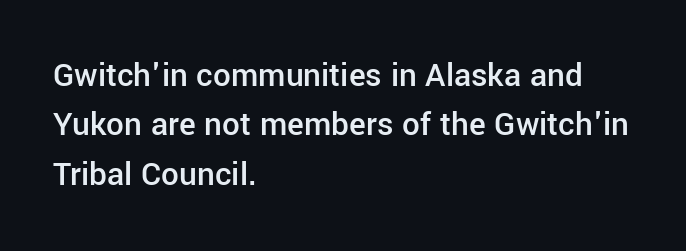
Each letter keeps its own natural width here, so spacing adapts to shape. Does the type have serifs? No, each stem ends abruptly. The rendering uses a semibold face; strokes are thickened but not to full bold. The vertical gap from one line to the next is medium.
